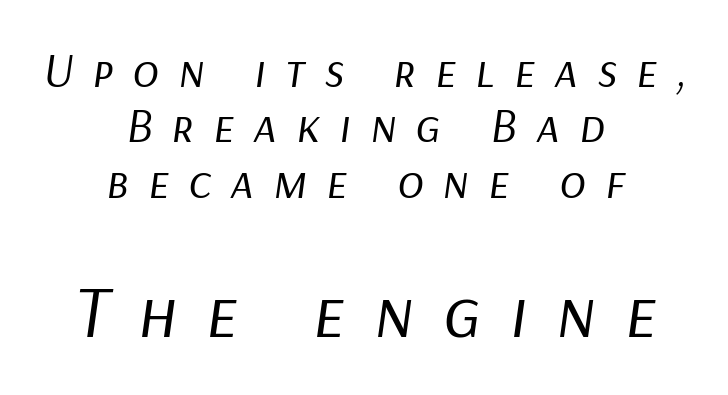
{"italic": "yes", "lean": "right", "slant_degrees": 9, "bold": "no", "weight": "regular", "width": "normal", "stroke_contrast": "low", "x_height": "medium", "monospaced": "no", "underline": "no", "align": "center", "line_spacing": "tight", "line_spacing_ratio": 1.13, "letter_spacing": "wide", "letter_spacing_em": 0.39, "larger_block": "second", "size_ratio": 1.51, "glyph_px": 74}
